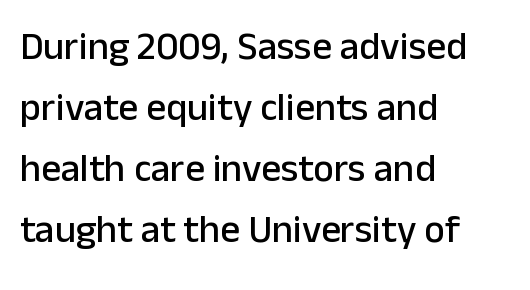
Are there feet on the stems? There aren't — it's a sans. The face used here is proportionally spaced, like ordinary book or web type. The tracking reads as untouched default to a designer's eye. A typesetter would mark this as roman, not italic.
